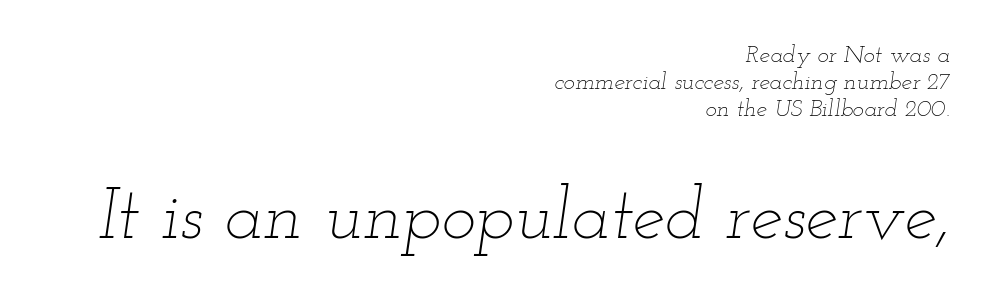
The image shows 73 px thin, wide type, italic (leaning right); set right-aligned, tight line spacing (1.12x), normal letter spacing, not underlined; the second (bottom) block is 3.04x larger; low stroke contrast and a small x-height.
